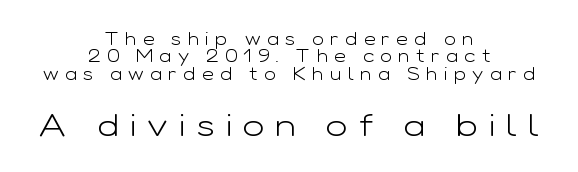
The image shows 32 px light, wide sans-serif type, upright; set centered, tight line spacing (0.96x), unusually wide letter spacing (+0.35 em), not underlined; the second (bottom) block is 1.78x larger; low stroke contrast and a medium x-height.
